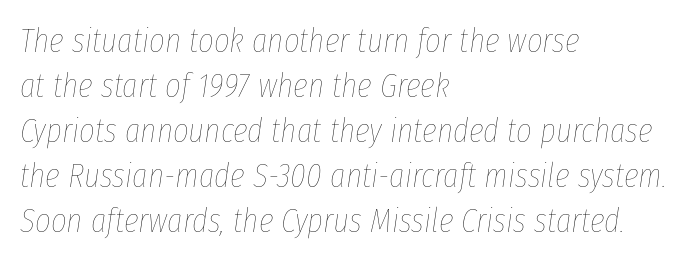
Heft: none added — not bold. Emphasis-style slanted type is in use. Each row of text sits above clean, open space. Each new line begins a customary step beneath the previous one. The letters sit at their default tracking, neither squeezed nor spread.
